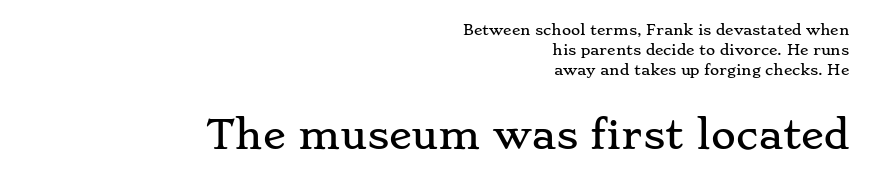
The image shows 38 px wide serif type, upright; set right-aligned, normal line spacing (1.42x), normal letter spacing, not underlined; the second (bottom) block is 2.71x larger; low stroke contrast and a small x-height.
